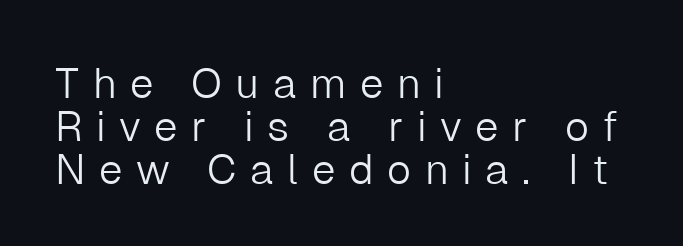
{"serif": "no", "italic": "no", "bold": "no", "weight": "light", "width": "normal", "stroke_contrast": "low", "x_height": "medium", "monospaced": "no", "underline": "no", "align": "left", "line_spacing": "tight", "line_spacing_ratio": 1.02, "letter_spacing": "wide", "letter_spacing_em": 0.32, "glyph_px": 42}
